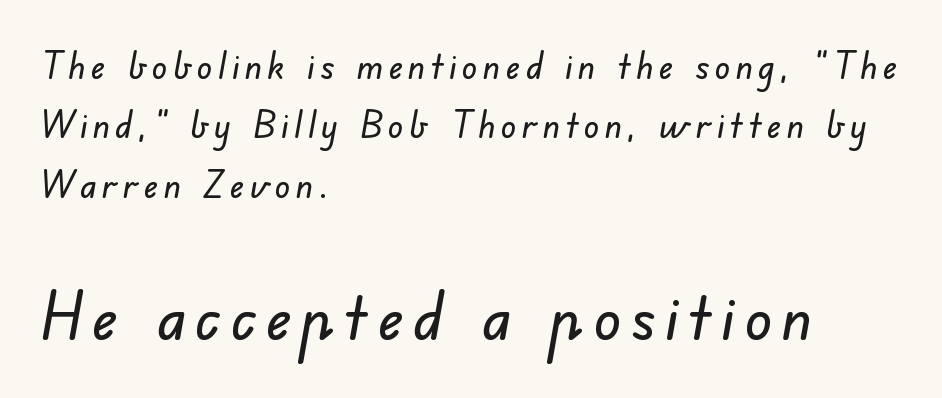
Type without underlining. The letters carry no serifs — their stems end cleanly without finishing strokes. Caption: upper text group reduced, lower text group enlarged. Reading down the column, the eye jumps a familiar distance to each next line. The rendering uses natural spacing where letterforms have individual widths. Which margin do the lines hug? The left one — the right edge is uneven.
